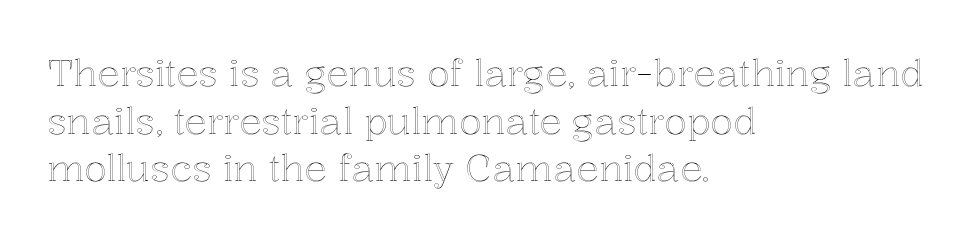
The image shows 37 px text type, upright; set left-aligned, normal line spacing (1.29x), normal letter spacing, not underlined; a medium x-height.
